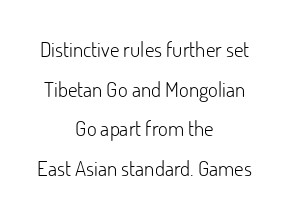
{"italic": "no", "bold": "no", "underline": "no", "align": "center", "line_spacing_ratio": 1.89, "letter_spacing": "normal", "letter_spacing_em": 0.0, "glyph_px": 21}
